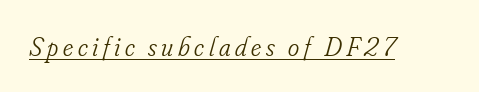
Q: Is the text bold? A: No.
Q: Is the text italic (slanted)? A: Yes, it leans right by about 16 degrees.
Q: Is the text underlined? A: Yes.
